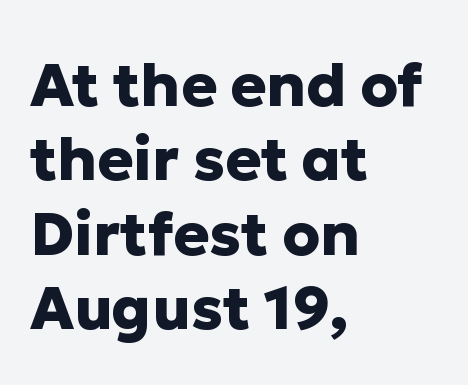
The image shows 60 px heavy sans-serif type, upright; set left-aligned, line spacing 1.24x, normal letter spacing, not underlined; low stroke contrast and a medium x-height.
